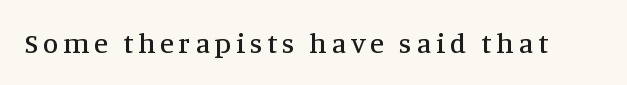
The image shows 28 px serif type, upright; set not underlined; medium stroke contrast and a large x-height.
